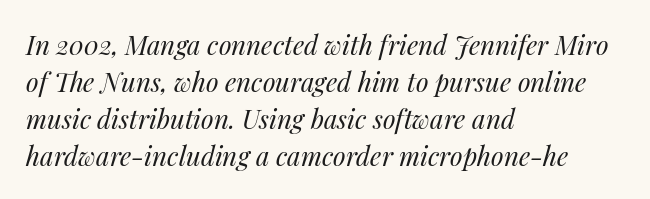
The weight would be labelled regular, book, light, or lighter still. This rendering leaves character spacing at its baseline value. Horizontally, the lines are justified to the leading edge only. If you measured baseline to baseline, you'd find a middling distance. Glance below the letters and you will spot only blank space.
